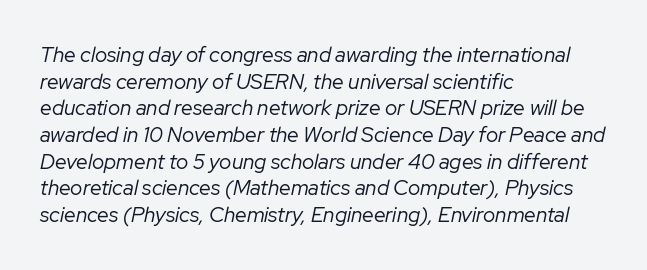
The image shows 21 px text type, italic (leaning right); set left-aligned, normal line spacing (1.27x), normal letter spacing, not underlined.
